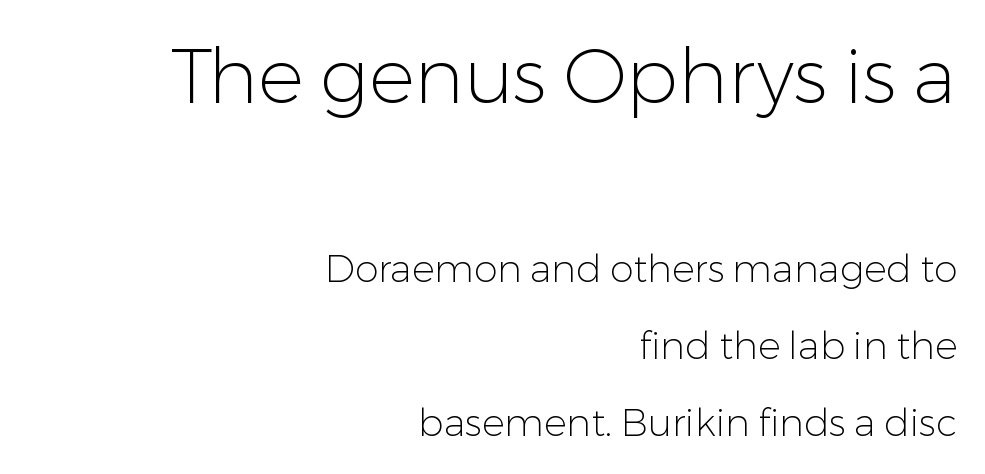
The image shows 77 px light sans-serif type, upright; set right-aligned, loose line spacing (2.02x), normal letter spacing, not underlined; the first (top) block is 2.03x larger; low stroke contrast and a medium x-height.
